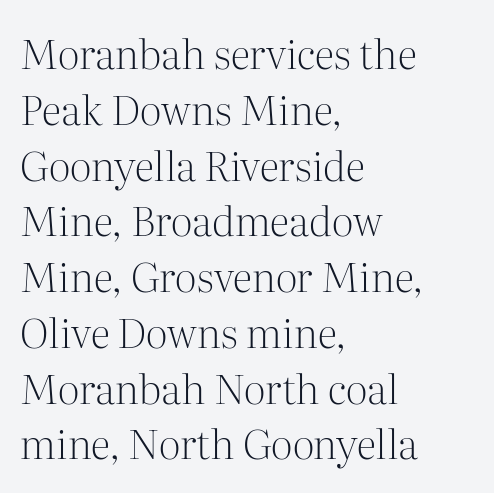
Q: Is the text bold? A: No.
Q: Is the text italic (slanted)? A: No, it is upright.
Q: Is the typeface a serif or a sans-serif typeface? A: Serif.
Q: Is the text underlined? A: No.
Q: How is the paragraph aligned? A: Left-aligned.
Q: Is the spacing between letters normal or unusually wide? A: Normal.
Q: Is the spacing between lines tight, normal or loose? A: Normal.
Q: Width (condensed, normal, or wide)? A: Normal.
Q: Stroke contrast? A: Medium.
Q: x-height? A: Medium.
Q: Monospaced? A: No.
